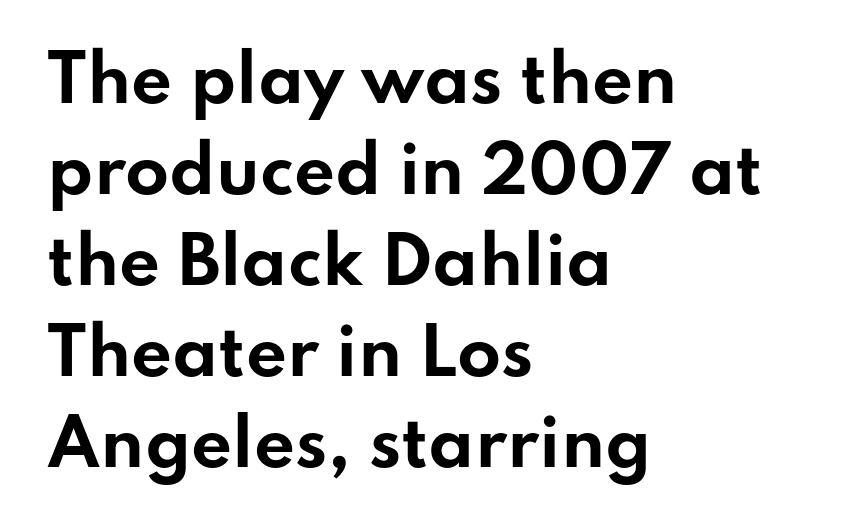
The image shows 64 px bold, wide sans-serif type, upright; set left-aligned, normal line spacing (1.42x), normal letter spacing, not underlined; low stroke contrast and a small x-height.
